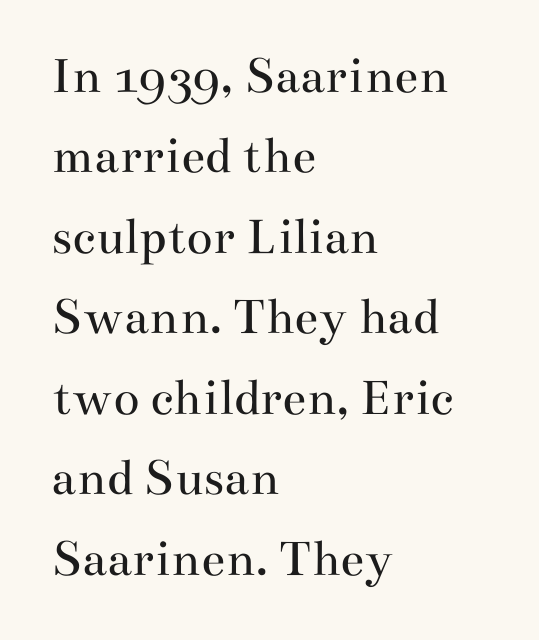
{"serif": "yes", "italic": "no", "bold": "no", "weight": "regular", "width": "wide", "stroke_contrast": "medium", "x_height": "small", "monospaced": "no", "underline": "no", "align": "left", "line_spacing": "normal", "line_spacing_ratio": 1.49, "letter_spacing": "normal", "letter_spacing_em": 0.0, "glyph_px": 54}
